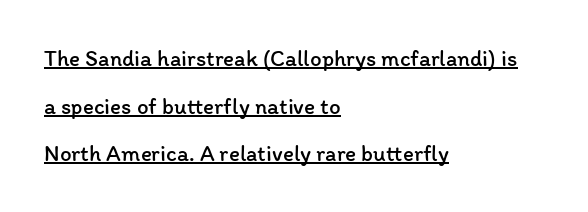
The image shows 23 px text type, upright; set left-aligned, loose line spacing (2.07x), normal letter spacing, underlined.
